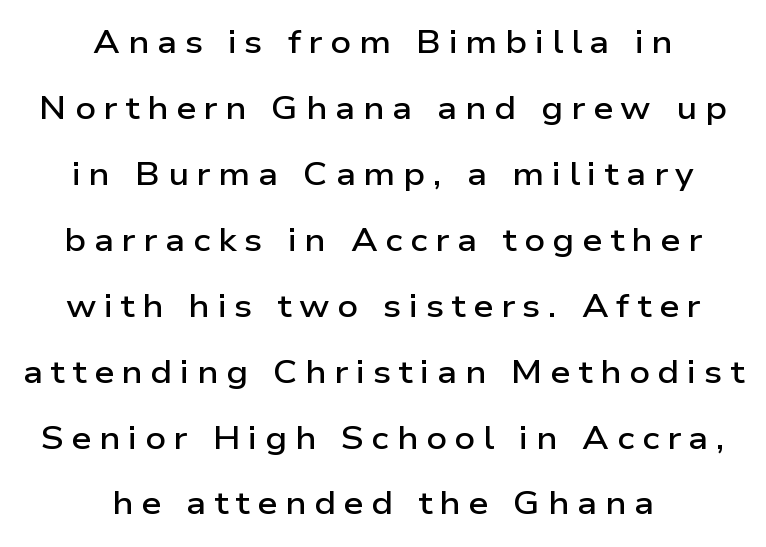
Q: Is the text bold? A: Semi-bold.
Q: Is the text italic (slanted)? A: No, it is upright.
Q: Is the typeface a serif or a sans-serif typeface? A: Sans-serif.
Q: Is the text underlined? A: No.
Q: How is the paragraph aligned? A: Centered.
Q: Is the spacing between letters normal or unusually wide? A: Unusually wide.
Q: Is the spacing between lines tight, normal or loose? A: Loose.
Q: Width (condensed, normal, or wide)? A: Wide.
Q: Stroke contrast? A: Low.
Q: x-height? A: Medium.
Q: Monospaced? A: No.
